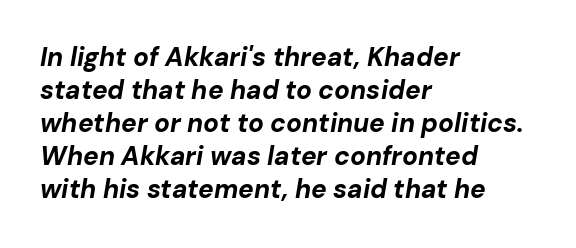
Q: Is the text bold? A: Yes.
Q: Is the text italic (slanted)? A: Yes, it leans right by about 10 degrees.
Q: Is the text underlined? A: No.
Q: How is the paragraph aligned? A: Left-aligned.
Q: Is the spacing between letters normal or unusually wide? A: Normal.
Q: Is the spacing between lines tight, normal or loose? A: Normal.
